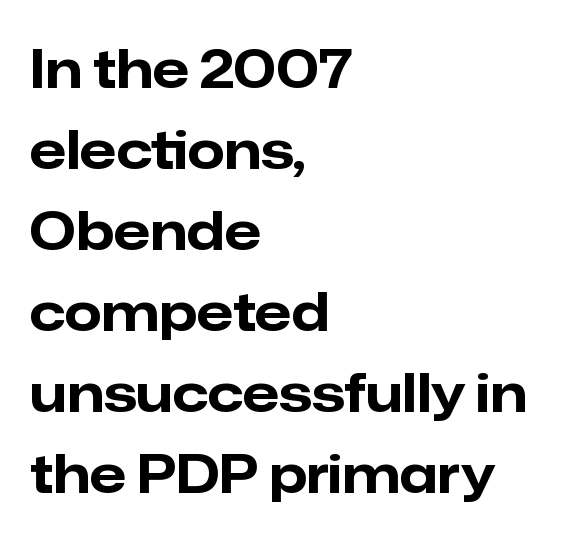
The typography opts for an upright posture over an oblique one. Compared with an ordinary text face, these strokes are far heavier — a full bold. You could not count columns in this text — the font is proportionally spaced. The text was rendered using a sans face with plain stroke endings. The face used here is rendered with its standard letterfit.
